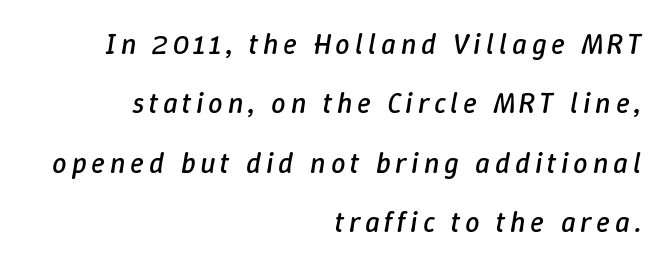
Q: Is the text bold? A: No.
Q: Is the text italic (slanted)? A: Yes, it leans right by about 9 degrees.
Q: Is the text underlined? A: No.
Q: How is the paragraph aligned? A: Right-aligned.
Q: Is the spacing between lines tight, normal or loose? A: Loose.
Q: Width (condensed, normal, or wide)? A: Normal.
Q: Stroke contrast? A: Low.
Q: x-height? A: Medium.
Q: Monospaced? A: No.
